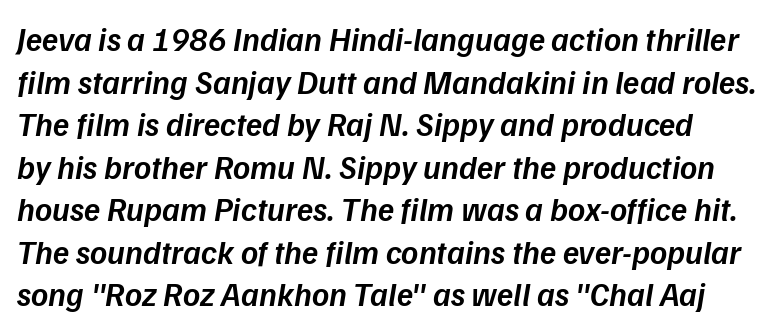
Summary of vertical rhythm: regular, with standard interline spacing. These lines keep a tight, regular rhythm from letter to letter. The characters look somewhat weighty, a semibold short of true bold. The string is rendered with underlining switched off.
